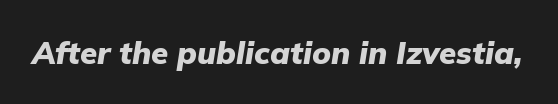
Look at the tracking — it's just the regular setting, nothing added. Spacing verdict: proportional, widths tailored to each character. Underlining? Definitely not there. If you drew a line through each stem, it would be angled. Plenty of ink on the page — the face is bold.
